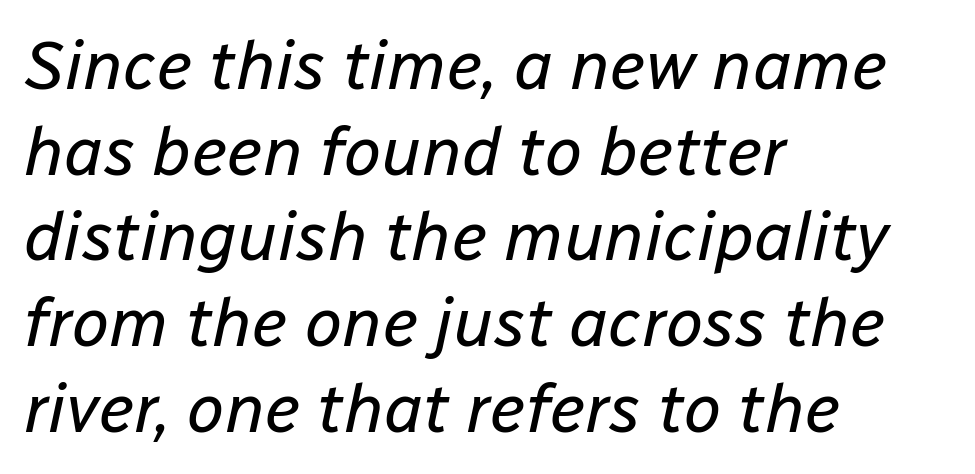
The letters sit at their default tracking, neither squeezed nor spread. Is the block centered? No — it sits flush against the left margin. Plain, unruled lines of type. Baseline-to-baseline distance is the conventional proportion of letter height.
